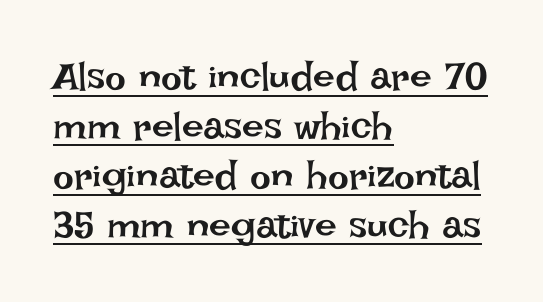
{"italic": "no", "bold": "no", "weight": "regular", "width": "normal", "stroke_contrast": "low", "x_height": "large", "monospaced": "no", "underline": "yes", "align": "left", "line_spacing": "normal", "line_spacing_ratio": 1.27, "letter_spacing": "normal", "letter_spacing_em": 0.0, "glyph_px": 39}
